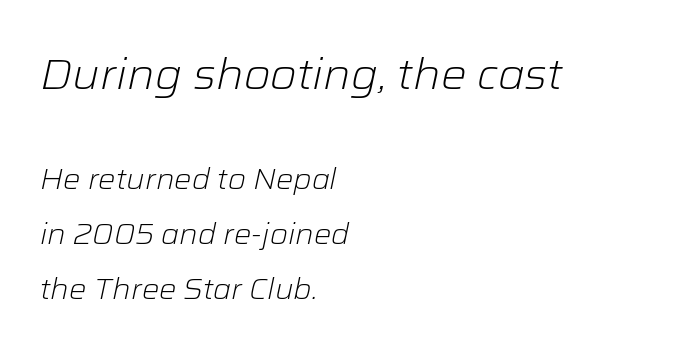
If you measured baseline to baseline, you'd find a long distance. Clear beneath every line of the passage. In terms of letterspacing, this is plain default setting. Casual observation: everything's shoved over to the left. No chunkiness to these letters — they're not bold.
